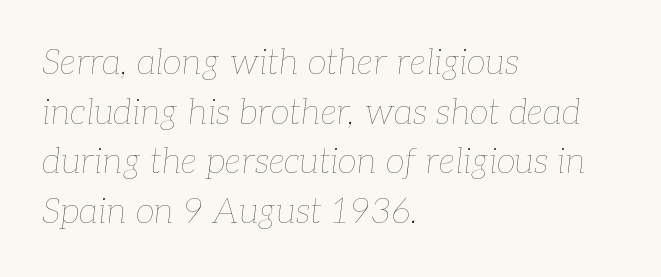
The area under the type is left untouched. The letters advance in unequal steps, a hallmark of proportional type. The letters are slanted; this is an italic face. These lines keep a tight, regular rhythm from letter to letter. The typesetter chose a ragged-right arrangement here. Think standard paragraph weight, or any step lighter than that.
